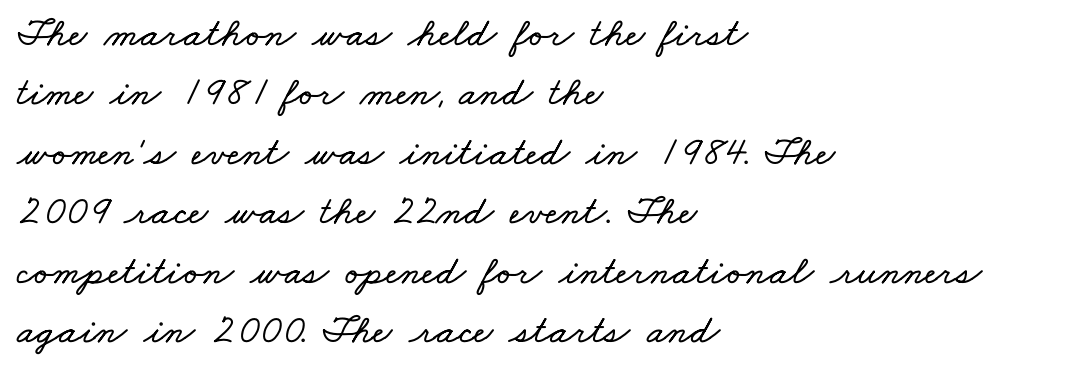
The image shows 41 px wide type; set left-aligned, normal line spacing (1.45x), normal letter spacing, not underlined; low stroke contrast and a small x-height.
